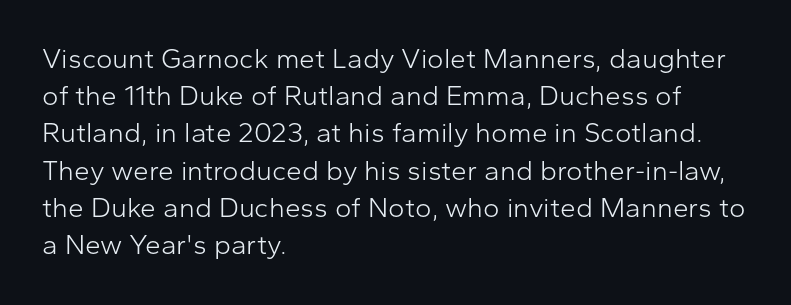
The image shows 28 px light sans-serif type, upright; set left-aligned, normal line spacing (1.33x), normal letter spacing, not underlined; low stroke contrast and a medium x-height.
